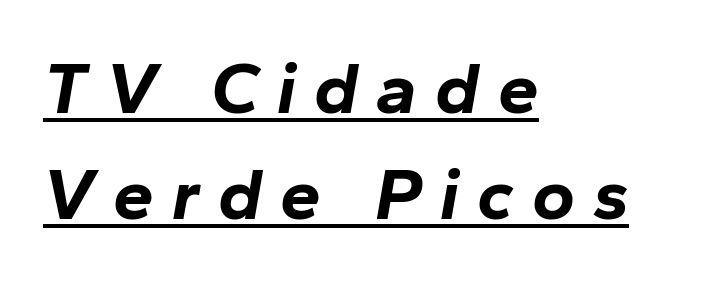
Q: Is the text bold? A: Yes.
Q: Is the text italic (slanted)? A: Yes, it leans right by about 10 degrees.
Q: Is the text underlined? A: Yes.
Q: How is the paragraph aligned? A: Left-aligned.
Q: Is the spacing between letters normal or unusually wide? A: Unusually wide.
Q: Is the spacing between lines tight, normal or loose? A: Normal.
Q: Width (condensed, normal, or wide)? A: Normal.
Q: Stroke contrast? A: Low.
Q: x-height? A: Medium.
Q: Monospaced? A: No.
